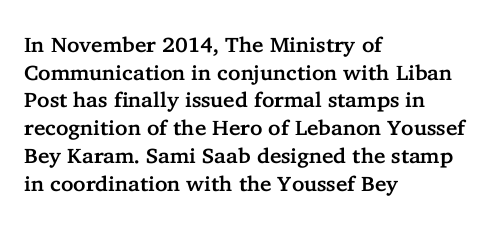
{"italic": "no", "underline": "no", "align": "left", "line_spacing": "normal", "line_spacing_ratio": 1.32, "letter_spacing": "normal", "letter_spacing_em": 0.0, "glyph_px": 21}
